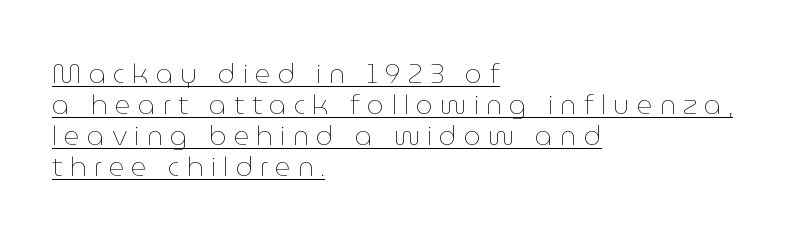
Q: Is the text bold? A: No.
Q: Is the text italic (slanted)? A: No, it is upright.
Q: Is the text underlined? A: Yes.
Q: How is the paragraph aligned? A: Left-aligned.
Q: Is the spacing between letters normal or unusually wide? A: Unusually wide.
Q: Is the spacing between lines tight, normal or loose? A: Tight.
